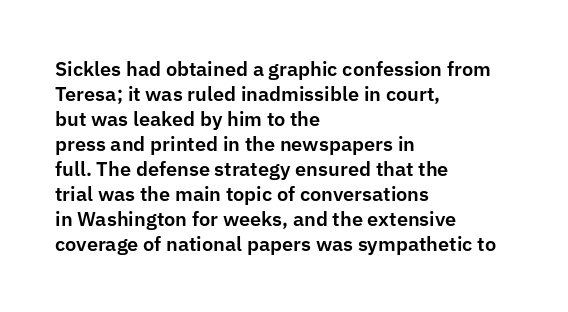
The image shows 20 px text type, upright; set left-aligned, normal line spacing (1.25x), normal letter spacing, not underlined.
